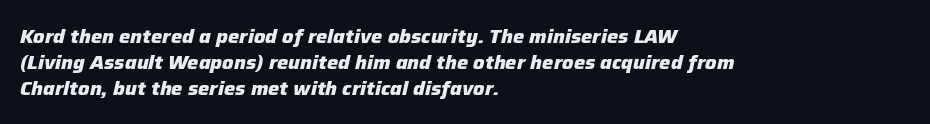
Q: Is the text bold? A: Yes.
Q: Is the text italic (slanted)? A: Yes, it leans right by about 12 degrees.
Q: Is the text underlined? A: No.
Q: How is the paragraph aligned? A: Left-aligned.
Q: Is the spacing between letters normal or unusually wide? A: Normal.
Q: Is the spacing between lines tight, normal or loose? A: Normal.
